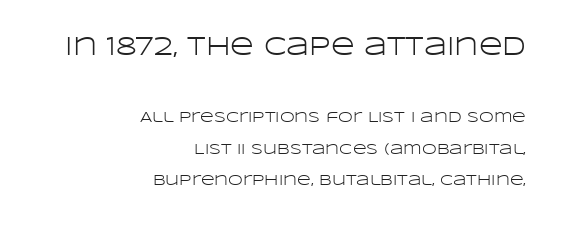
Q: Is the text bold? A: No.
Q: Is the text italic (slanted)? A: No, it is upright.
Q: Is the text underlined? A: No.
Q: How is the paragraph aligned? A: Right-aligned.
Q: Is the spacing between letters normal or unusually wide? A: Normal.
Q: Is the spacing between lines tight, normal or loose? A: Loose.
Q: Which block of text is set in a larger size, the first (top) or the second (bottom)? A: The first (top) one.
